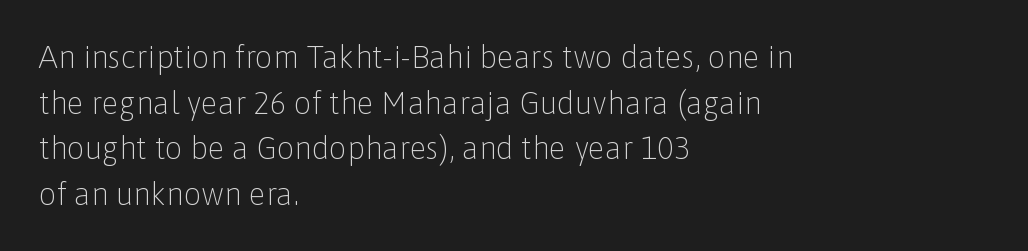
{"serif": "no", "italic": "no", "bold": "no", "weight": "light", "width": "normal", "stroke_contrast": "low", "x_height": "medium", "monospaced": "no", "underline": "no", "align": "left", "line_spacing": "normal", "line_spacing_ratio": 1.47, "letter_spacing": "normal", "letter_spacing_em": 0.0, "glyph_px": 31}
